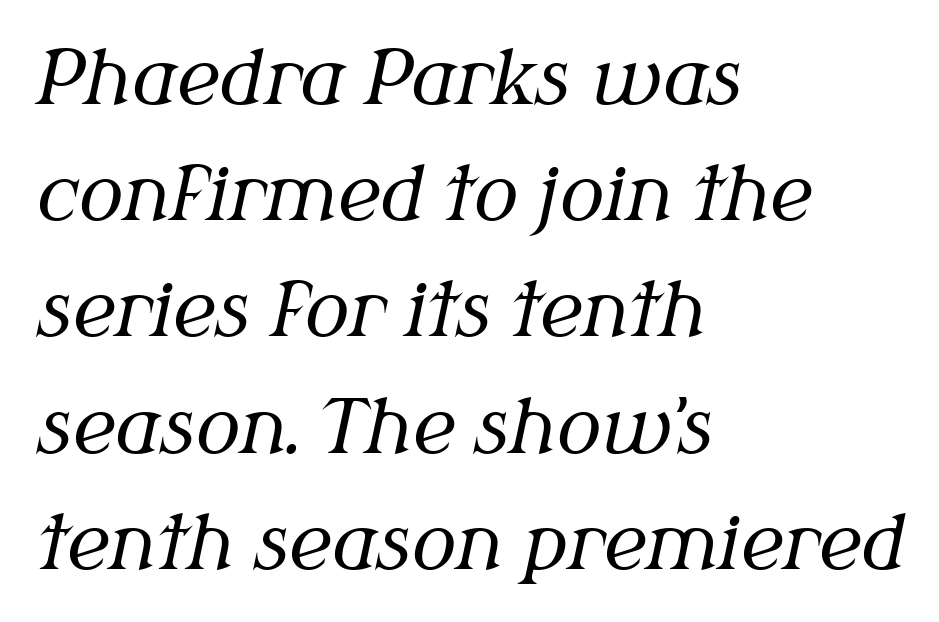
Q: Is the text bold? A: No.
Q: Is the text italic (slanted)? A: Yes, it leans right by about 12 degrees.
Q: Is the typeface a serif or a sans-serif typeface? A: Serif.
Q: Is the text underlined? A: No.
Q: How is the paragraph aligned? A: Left-aligned.
Q: Is the spacing between letters normal or unusually wide? A: Normal.
Q: Is the spacing between lines tight, normal or loose? A: Normal.
Q: Width (condensed, normal, or wide)? A: Normal.
Q: Stroke contrast? A: Medium.
Q: x-height? A: Medium.
Q: Monospaced? A: No.
